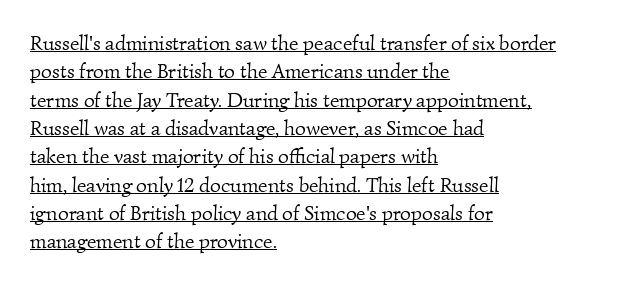
The image shows 21 px text type; set left-aligned, normal line spacing (1.35x), normal letter spacing, underlined.
